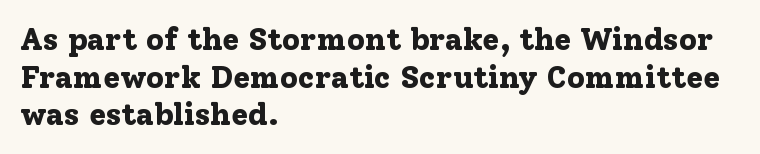
{"serif": "yes", "italic": "no", "bold": "yes", "weight": "bold", "width": "normal", "stroke_contrast": "low", "x_height": "medium", "monospaced": "no", "underline": "no", "align": "left", "line_spacing_ratio": 1.21, "letter_spacing": "normal", "letter_spacing_em": 0.0, "glyph_px": 31}
